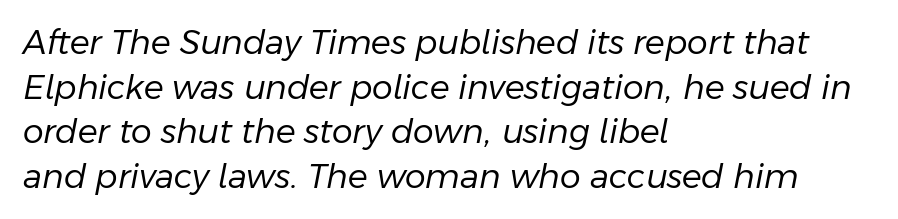
The image shows 33 px regular-weight type, italic (leaning right); set left-aligned, normal line spacing (1.35x), normal letter spacing, not underlined; low stroke contrast and a medium x-height.
